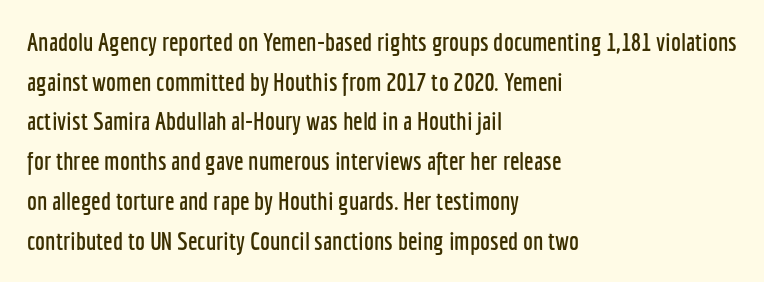
The image shows 25 px text type, upright; set left-aligned, normal line spacing (1.59x), normal letter spacing, not underlined.
